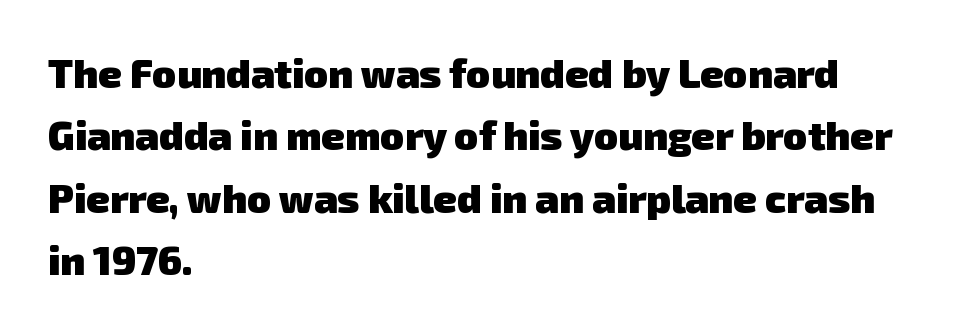
The image shows 40 px heavy sans-serif type; set left-aligned, normal line spacing (1.56x), normal letter spacing, not underlined; low stroke contrast and a medium x-height.
